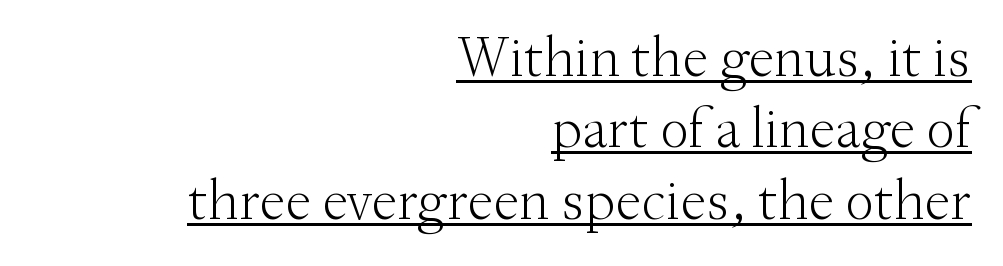
Q: Is the text bold? A: No.
Q: Is the text italic (slanted)? A: No, it is upright.
Q: Is the typeface a serif or a sans-serif typeface? A: Serif.
Q: Is the text underlined? A: Yes.
Q: How is the paragraph aligned? A: Right-aligned.
Q: Is the spacing between letters normal or unusually wide? A: Normal.
Q: Width (condensed, normal, or wide)? A: Normal.
Q: Stroke contrast? A: Medium.
Q: x-height? A: Small.
Q: Monospaced? A: No.
